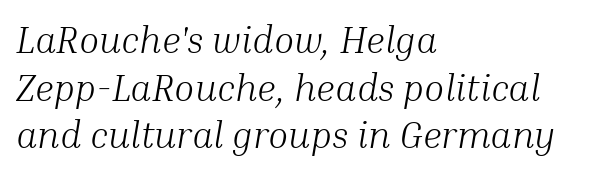
Q: Is the text bold? A: No.
Q: Is the text italic (slanted)? A: Yes, it leans right by about 10 degrees.
Q: Is the typeface a serif or a sans-serif typeface? A: Serif.
Q: Is the text underlined? A: No.
Q: How is the paragraph aligned? A: Left-aligned.
Q: Is the spacing between letters normal or unusually wide? A: Normal.
Q: Is the spacing between lines tight, normal or loose? A: Normal.
Q: Width (condensed, normal, or wide)? A: Normal.
Q: Stroke contrast? A: Medium.
Q: x-height? A: Medium.
Q: Monospaced? A: No.
